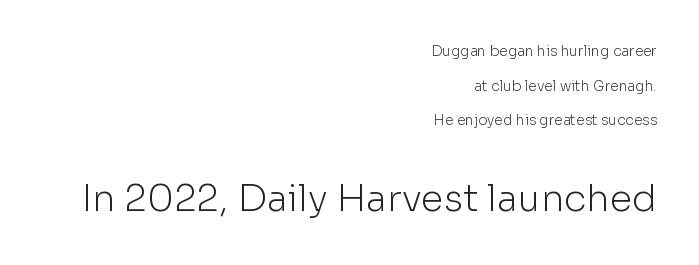
Look at the tracking — it's just the regular setting, nothing added. These glyphs show unthickened strokes, regular width or finer. The lettering stays uniformly vertical, giving the passage a roman look. Descender tails drop into unmarked territory. Which chunk is bigger? The second one — the bottom block dwarfs the top. Is this a sans? Yes — the strokes have no serifs.
